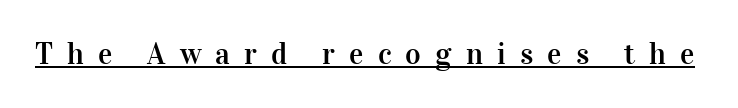
This is underlined copy, the kind a proofreader might mark for attention. Italic: no, the glyphs are upright roman. In terms of letterspacing, this is a distinctly airy, spread setting. Note: serifs present on the glyphs. This sample has the flowing, uneven cadence of proportional lettering.
